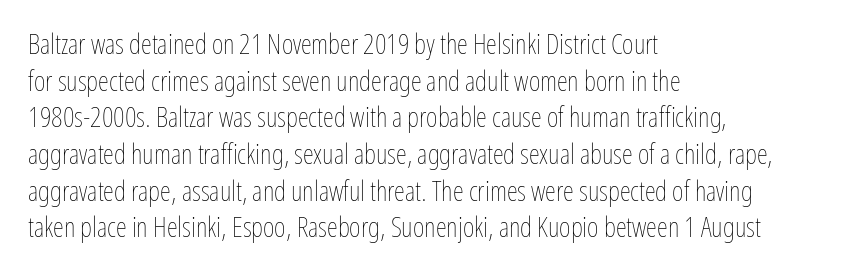
The typesetter chose a ragged-right arrangement here. Ascenders rise straight up at ninety degrees. Interline gaps are of average width in this sample. How are the letters spaced? Ordinarily, with no added tracking. Is this a heavy cut? Hardly; it is regular or lighter.
